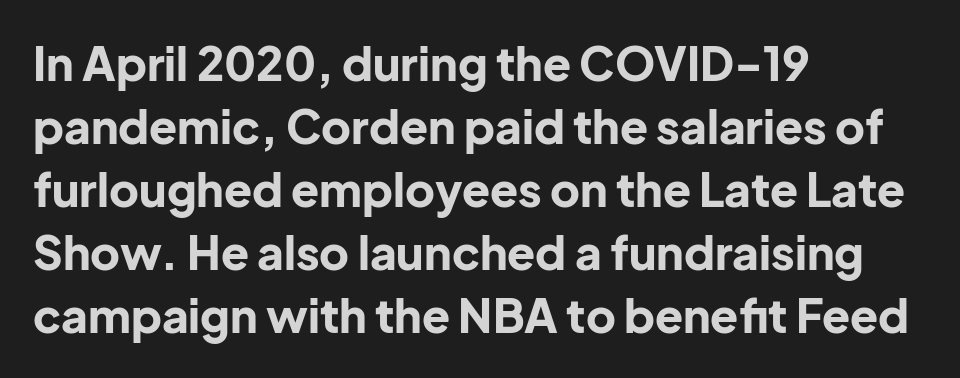
{"serif": "no", "italic": "no", "bold": "yes", "weight": "bold", "width": "normal", "stroke_contrast": "low", "x_height": "medium", "monospaced": "no", "underline": "no", "align": "left", "line_spacing": "normal", "line_spacing_ratio": 1.37, "letter_spacing": "normal", "letter_spacing_em": 0.0, "glyph_px": 46}
